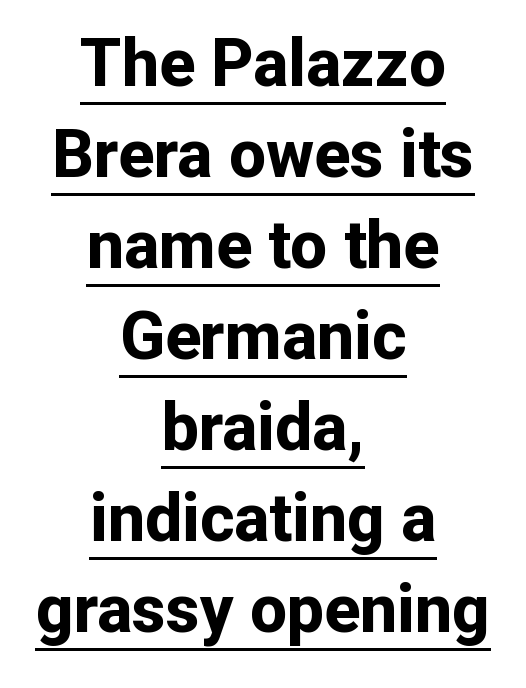
The image shows 66 px bold sans-serif type, upright; set centered, normal line spacing (1.38x), normal letter spacing, underlined; low stroke contrast and a medium x-height.
